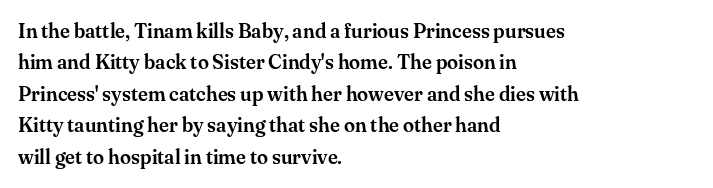
{"italic": "no", "underline": "no", "align": "left", "line_spacing": "normal", "line_spacing_ratio": 1.57, "letter_spacing": "normal", "letter_spacing_em": 0.0, "glyph_px": 20}
